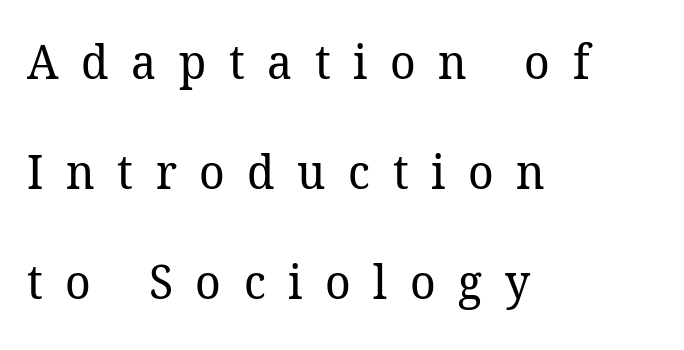
Q: Is the text bold? A: No.
Q: Is the typeface a serif or a sans-serif typeface? A: Serif.
Q: Is the text underlined? A: No.
Q: How is the paragraph aligned? A: Left-aligned.
Q: Is the spacing between letters normal or unusually wide? A: Unusually wide.
Q: Is the spacing between lines tight, normal or loose? A: Loose.
Q: Width (condensed, normal, or wide)? A: Normal.
Q: Stroke contrast? A: Low.
Q: x-height? A: Medium.
Q: Monospaced? A: No.
